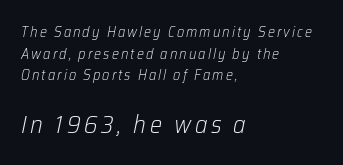
{"italic": "yes", "lean": "right", "slant_degrees": 12, "bold": "no", "underline": "no", "align": "left", "line_spacing": "normal", "line_spacing_ratio": 1.54, "larger_block": "second", "size_ratio": 1.71, "glyph_px": 24}
